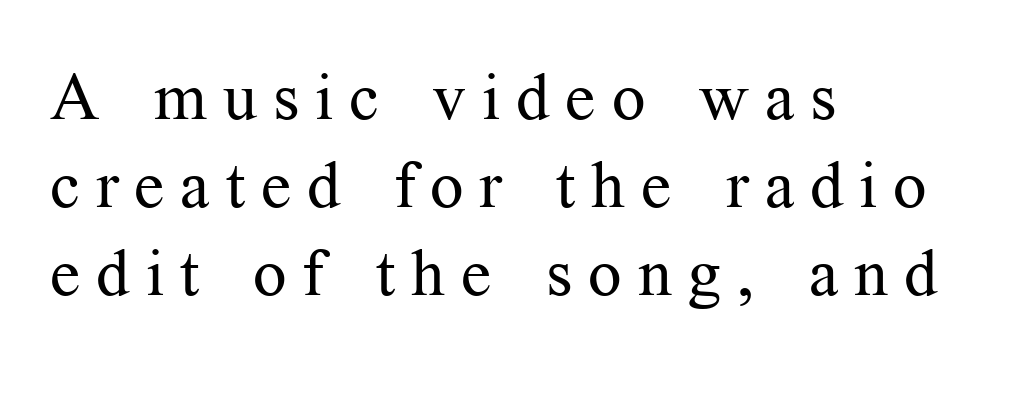
Q: Is the text bold? A: No.
Q: Is the text italic (slanted)? A: No, it is upright.
Q: Is the typeface a serif or a sans-serif typeface? A: Serif.
Q: Is the text underlined? A: No.
Q: How is the paragraph aligned? A: Left-aligned.
Q: Is the spacing between letters normal or unusually wide? A: Unusually wide.
Q: Is the spacing between lines tight, normal or loose? A: Normal.
Q: Width (condensed, normal, or wide)? A: Normal.
Q: Stroke contrast? A: Medium.
Q: x-height? A: Medium.
Q: Monospaced? A: No.
